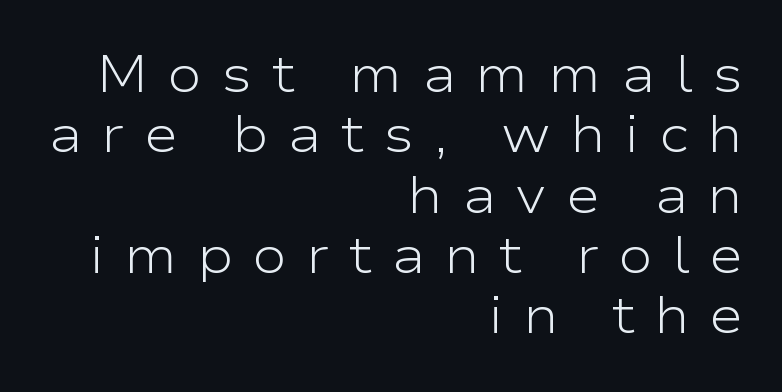
When letters stand straight like this, we call the style roman or upright. Examine the stroke ends and you'll find no serifs. Bold? No — there's no thickening of the strokes. This sample uses expanded letter spacing, leaving extra air between glyphs. The lines in this sample share a right terminus and differ only in where they begin.
